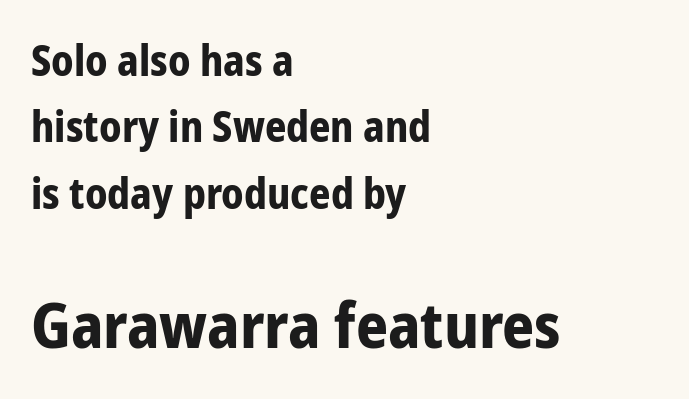
Q: Is the text bold? A: Yes.
Q: Is the text italic (slanted)? A: No, it is upright.
Q: Is the typeface a serif or a sans-serif typeface? A: Sans-serif.
Q: Is the text underlined? A: No.
Q: How is the paragraph aligned? A: Left-aligned.
Q: Is the spacing between letters normal or unusually wide? A: Normal.
Q: Is the spacing between lines tight, normal or loose? A: Normal.
Q: Which block of text is set in a larger size, the first (top) or the second (bottom)? A: The second (bottom) one.
Q: Width (condensed, normal, or wide)? A: Condensed.
Q: Stroke contrast? A: Low.
Q: x-height? A: Medium.
Q: Monospaced? A: No.
